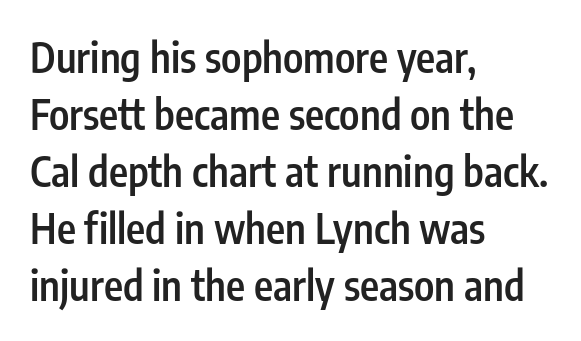
The image shows 41 px semibold, condensed sans-serif type, upright; set left-aligned, normal line spacing (1.39x), normal letter spacing, not underlined; low stroke contrast and a medium x-height.
